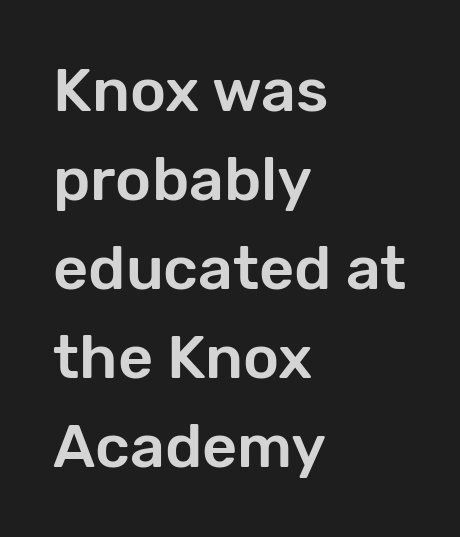
The image shows 61 px sans-serif type, upright; set left-aligned, normal line spacing (1.46x), normal letter spacing, not underlined; low stroke contrast and a medium x-height.
